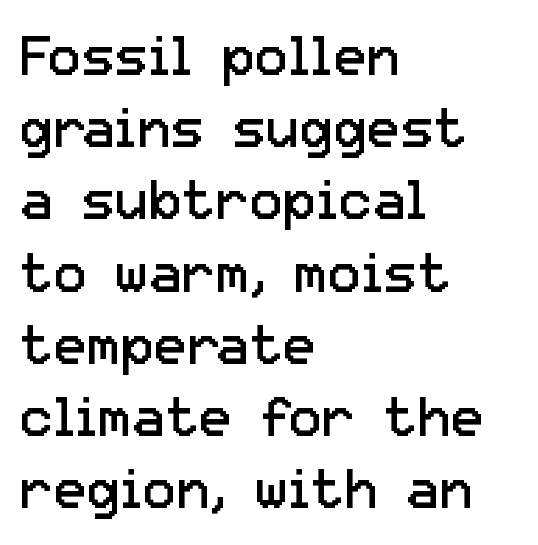
The image shows 56 px regular-weight sans-serif type, upright; set left-aligned, normal line spacing (1.29x), normal letter spacing, not underlined; low stroke contrast and a medium x-height.
